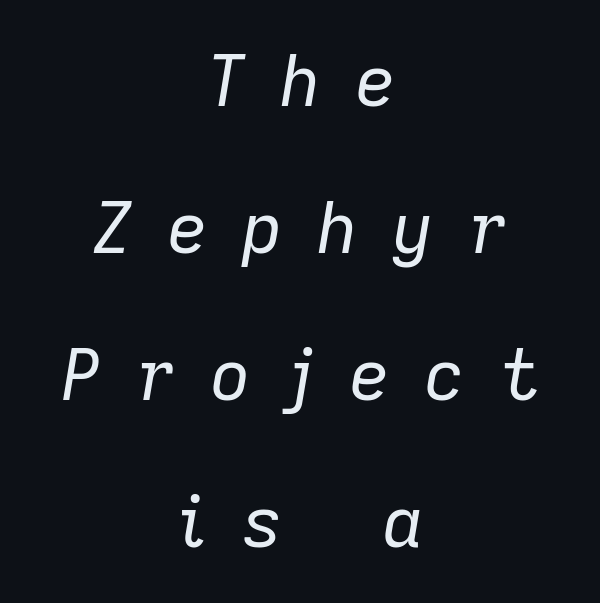
Q: Is the text bold? A: No.
Q: Is the text italic (slanted)? A: Yes, it leans right by about 9 degrees.
Q: Is the text underlined? A: No.
Q: How is the paragraph aligned? A: Centered.
Q: Is the spacing between letters normal or unusually wide? A: Unusually wide.
Q: Is the spacing between lines tight, normal or loose? A: Loose.
Q: Width (condensed, normal, or wide)? A: Normal.
Q: Stroke contrast? A: Low.
Q: x-height? A: Medium.
Q: Monospaced? A: No.
